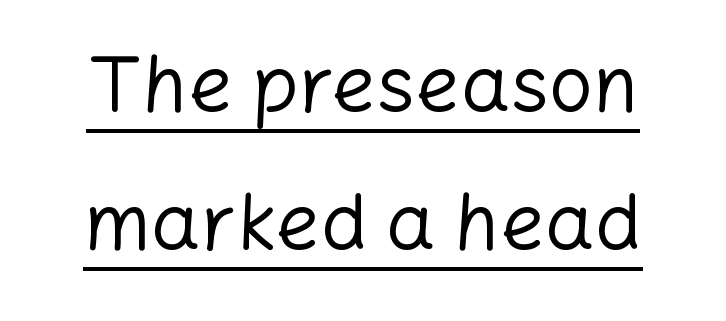
{"serif": "no", "italic": "no", "bold": "no", "weight": "regular", "width": "normal", "stroke_contrast": "low", "x_height": "medium", "monospaced": "no", "underline": "yes", "align": "center", "line_spacing_ratio": 1.77, "letter_spacing": "normal", "letter_spacing_em": 0.0, "glyph_px": 78}
